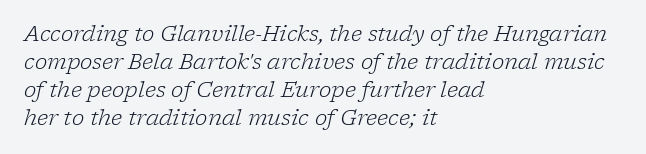
Q: Is the text bold? A: No.
Q: Is the text italic (slanted)? A: Yes, it leans right by about 17 degrees.
Q: Is the text underlined? A: No.
Q: How is the paragraph aligned? A: Left-aligned.
Q: Is the spacing between letters normal or unusually wide? A: Normal.
Q: Is the spacing between lines tight, normal or loose? A: Normal.
